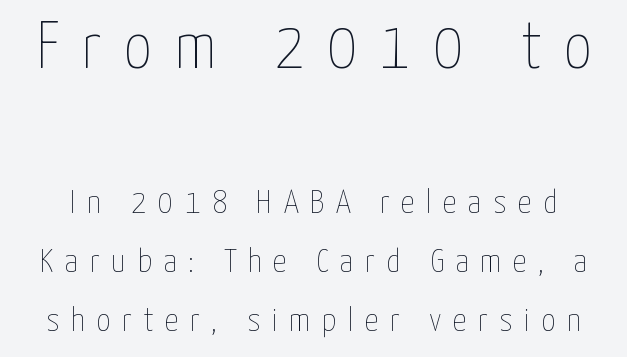
The axis of the letterforms is exactly vertical. Type size steps down from the first block to the second. Words float on clear page, feet unadorned. Is this a fixed-width face? No — the glyphs have proportional, varying widths. These lines have a slow, spaced-out rhythm from letter to letter.
